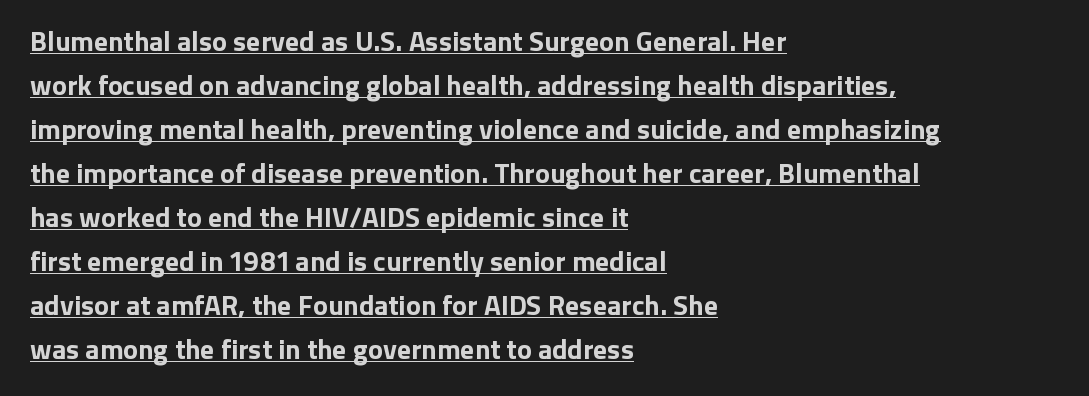
{"serif": "no", "italic": "no", "bold": "yes", "weight": "bold", "width": "normal", "stroke_contrast": "low", "x_height": "medium", "monospaced": "no", "underline": "yes", "align": "left", "line_spacing": "normal", "line_spacing_ratio": 1.57, "letter_spacing": "normal", "letter_spacing_em": 0.0, "glyph_px": 28}
